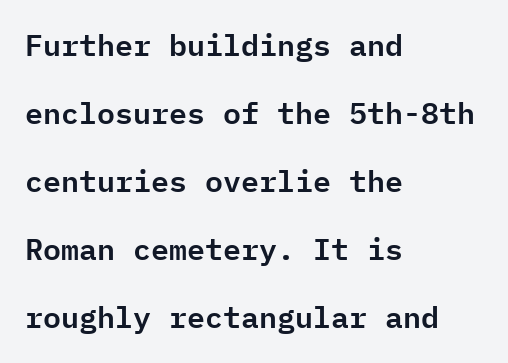
The image shows 30 px sans-serif type, upright, monospaced; set left-aligned, loose line spacing (2.27x), normal letter spacing, not underlined; low stroke contrast and a medium x-height.
